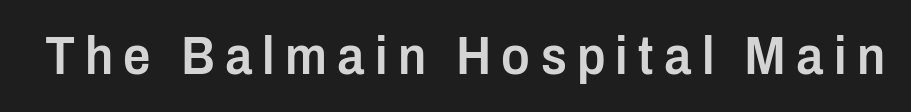
The image shows 54 px semibold, condensed sans-serif type, upright; set not underlined; low stroke contrast and a medium x-height.
